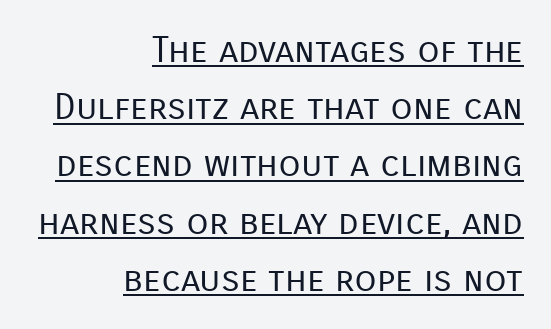
Each line of the rendering has a horizontal stroke beneath the glyphs. The letters advance in unequal steps, a hallmark of proportional type. This sample keeps an unexceptional amount of space between lines. Weight: regular or lighter. Line endings align vertically; line beginnings do not. Short note: letters normally spaced.
